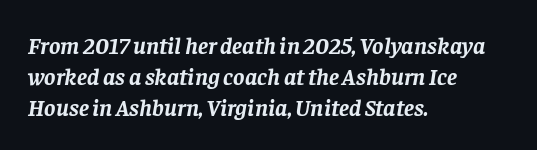
Q: Is the text bold? A: Yes.
Q: Is the text italic (slanted)? A: Yes, it leans right by about 8 degrees.
Q: Is the text underlined? A: No.
Q: How is the paragraph aligned? A: Left-aligned.
Q: Is the spacing between letters normal or unusually wide? A: Normal.
Q: Is the spacing between lines tight, normal or loose? A: Normal.
